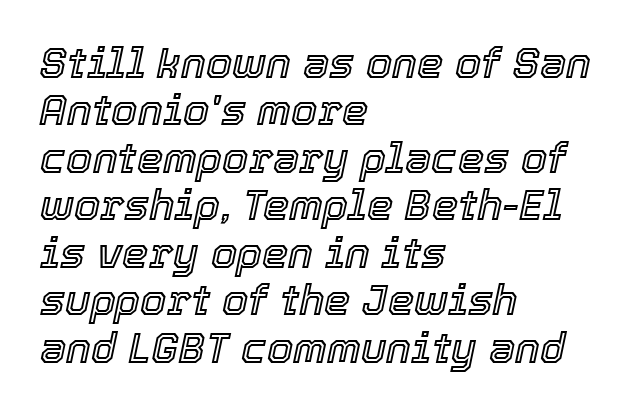
Each letter keeps its own natural width here, so spacing adapts to shape. These lines are set flush left with a ragged right edge. Reading down the column, the eye jumps only a short way to each next line. Decoration check: the copy has no underline. The gaps between neighbouring characters are ordinary and unremarkable. Yep, that's italic — everything's leaning.
